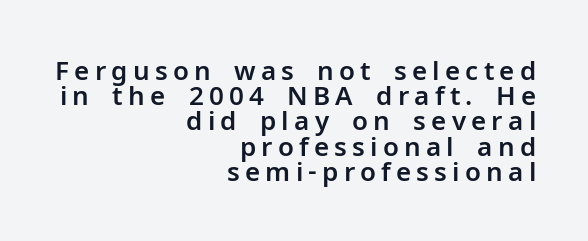
The image shows 26 px text type, upright; set right-aligned, tight line spacing (0.97x), unusually wide letter spacing (+0.2 em), not underlined.
